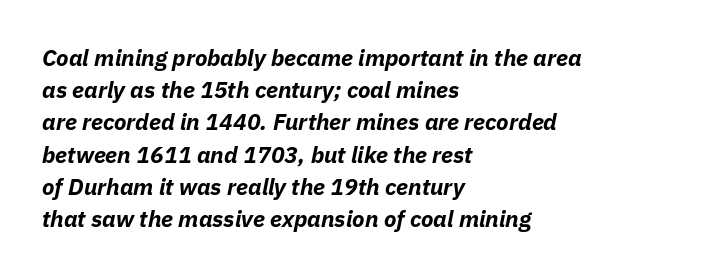
Q: Is the text bold? A: Yes.
Q: Is the text italic (slanted)? A: Yes, it leans right by about 11 degrees.
Q: Is the text underlined? A: No.
Q: How is the paragraph aligned? A: Left-aligned.
Q: Is the spacing between letters normal or unusually wide? A: Normal.
Q: Is the spacing between lines tight, normal or loose? A: Normal.
